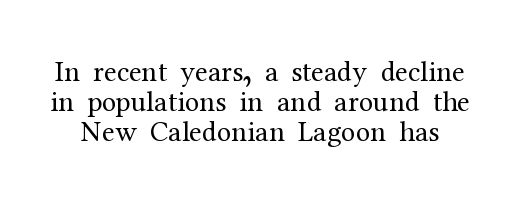
{"serif": "yes", "italic": "no", "bold": "no", "weight": "regular", "width": "normal", "stroke_contrast": "medium", "x_height": "medium", "monospaced": "no", "underline": "no", "line_spacing": "tight", "line_spacing_ratio": 1.04, "letter_spacing": "normal", "letter_spacing_em": 0.0, "glyph_px": 29}
